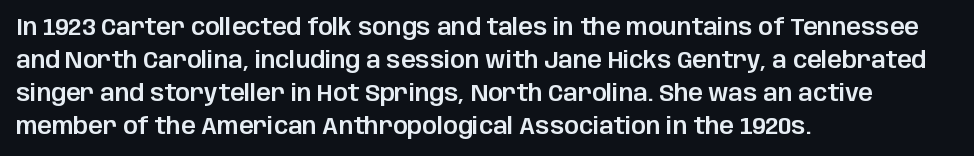
Q: Is the text italic (slanted)? A: No, it is upright.
Q: Is the text underlined? A: No.
Q: How is the paragraph aligned? A: Left-aligned.
Q: Is the spacing between letters normal or unusually wide? A: Normal.
Q: Is the spacing between lines tight, normal or loose? A: Normal.
